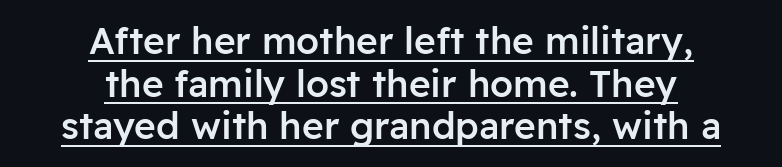
Default kerning and tracking; the words read as compact shapes. A typesetter would mark this as roman, not italic. Decoration check: the copy is underlined. Regarding serifs, this sample does without them.
